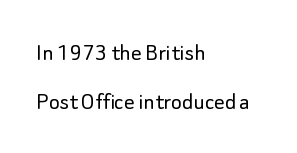
Q: Is the text bold? A: No.
Q: Is the text italic (slanted)? A: No, it is upright.
Q: Is the text underlined? A: No.
Q: How is the paragraph aligned? A: Left-aligned.
Q: Is the spacing between letters normal or unusually wide? A: Normal.
